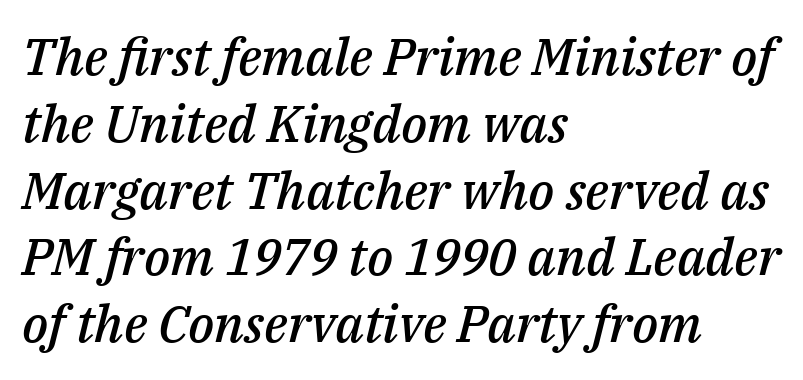
{"italic": "yes", "lean": "right", "slant_degrees": 14, "bold": "semi", "weight": "semibold", "width": "normal", "stroke_contrast": "medium", "x_height": "medium", "monospaced": "no", "underline": "no", "align": "left", "line_spacing": "normal", "line_spacing_ratio": 1.31, "letter_spacing": "normal", "letter_spacing_em": 0.0, "glyph_px": 51}
